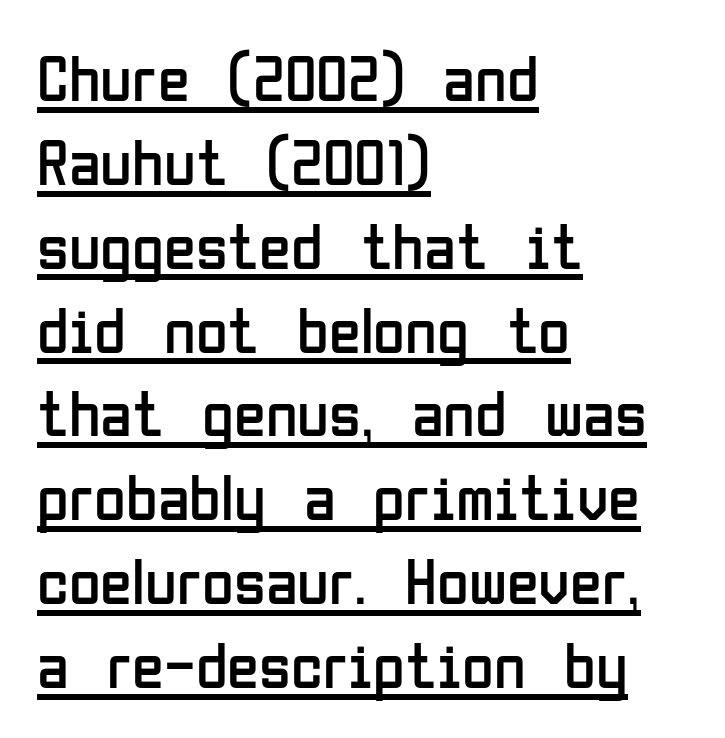
Honestly, the letter spacing is just normal — you wouldn't notice it. Each line of the rendering has a horizontal stroke beneath the glyphs. Where is the straight margin? On the left. The font is comparable to plain body text, perhaps lighter. Quick note: interline space is typical. The face used here is proportionally spaced, like ordinary book or web type.
